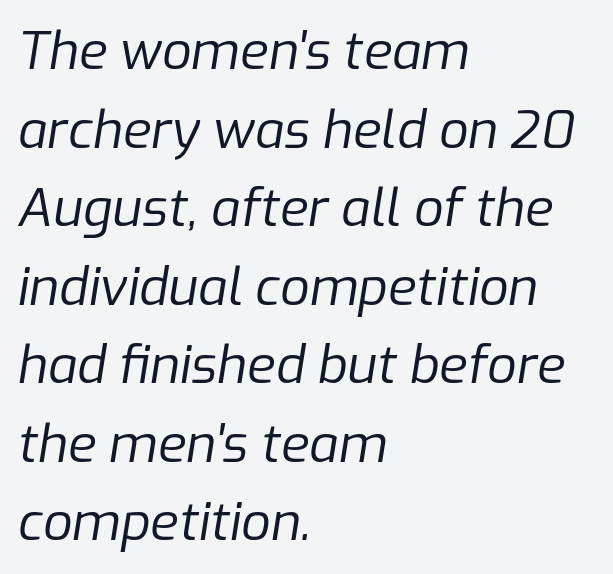
{"italic": "yes", "lean": "right", "slant_degrees": 9, "bold": "no", "weight": "regular", "width": "normal", "stroke_contrast": "low", "x_height": "medium", "monospaced": "no", "underline": "no", "align": "left", "line_spacing": "normal", "line_spacing_ratio": 1.51, "letter_spacing": "normal", "letter_spacing_em": 0.0, "glyph_px": 52}
